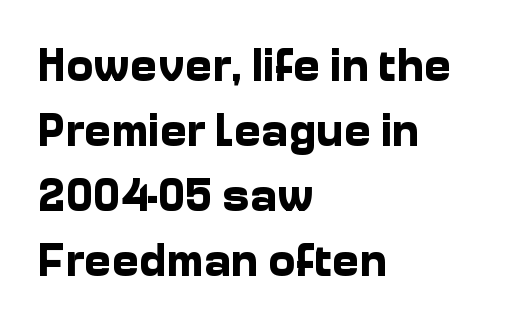
Q: Is the text bold? A: Yes.
Q: Is the text italic (slanted)? A: No, it is upright.
Q: Is the typeface a serif or a sans-serif typeface? A: Sans-serif.
Q: Is the text underlined? A: No.
Q: How is the paragraph aligned? A: Left-aligned.
Q: Is the spacing between letters normal or unusually wide? A: Normal.
Q: Is the spacing between lines tight, normal or loose? A: Normal.
Q: Width (condensed, normal, or wide)? A: Normal.
Q: Stroke contrast? A: Low.
Q: x-height? A: Medium.
Q: Monospaced? A: No.
